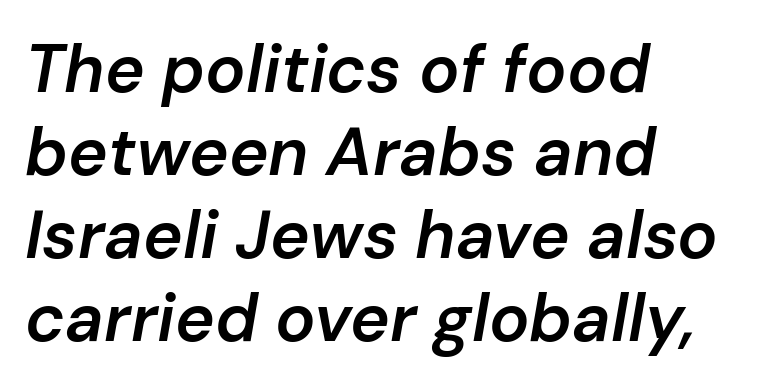
Q: Is the text bold? A: Semi-bold.
Q: Is the text italic (slanted)? A: Yes, it leans right by about 10 degrees.
Q: Is the text underlined? A: No.
Q: How is the paragraph aligned? A: Left-aligned.
Q: Is the spacing between letters normal or unusually wide? A: Normal.
Q: Width (condensed, normal, or wide)? A: Normal.
Q: Stroke contrast? A: Low.
Q: x-height? A: Medium.
Q: Monospaced? A: No.
